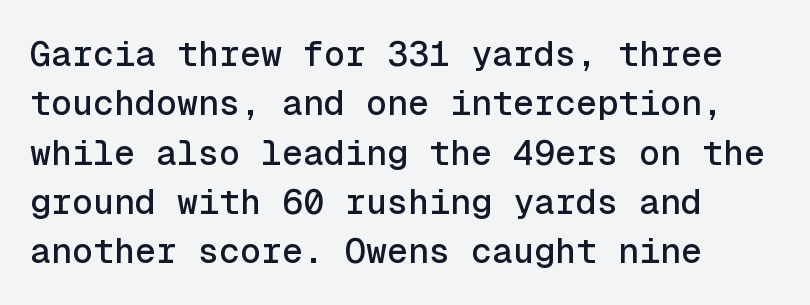
{"serif": "no", "italic": "no", "width": "normal", "x_height": "medium", "monospaced": "yes", "underline": "no", "align": "left", "line_spacing": "normal", "line_spacing_ratio": 1.41, "letter_spacing": "normal", "letter_spacing_em": 0.0, "glyph_px": 35}
